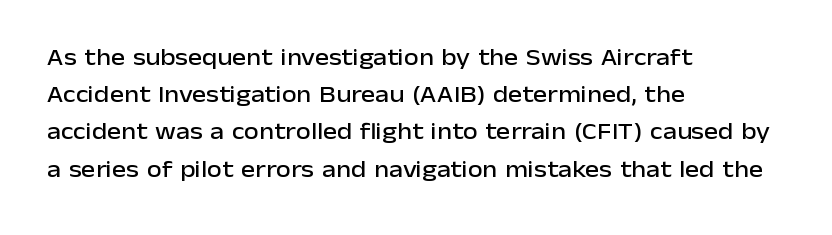
Q: Is the text italic (slanted)? A: No, it is upright.
Q: Is the text underlined? A: No.
Q: How is the paragraph aligned? A: Left-aligned.
Q: Is the spacing between letters normal or unusually wide? A: Normal.
Q: Is the spacing between lines tight, normal or loose? A: Normal.
